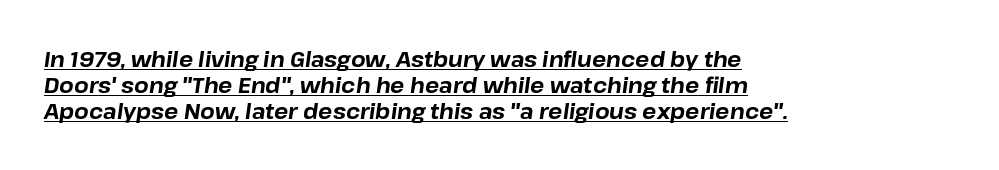
The image shows 21 px bold type, italic (leaning right); set left-aligned, line spacing 1.24x, normal letter spacing, underlined.
